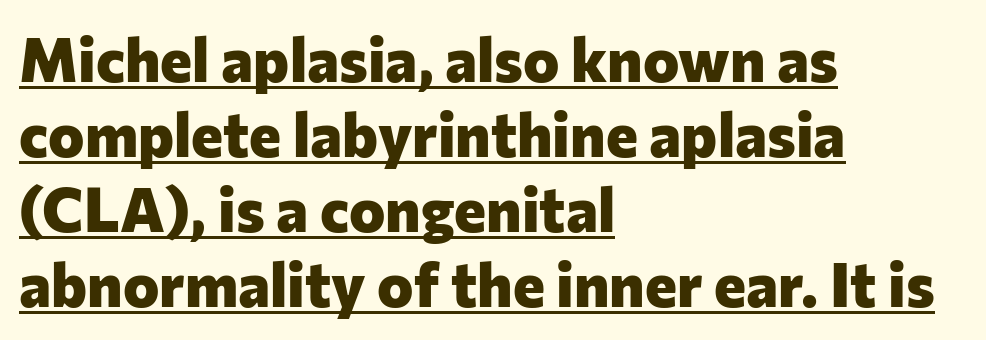
{"serif": "no", "italic": "no", "bold": "yes", "weight": "heavy", "width": "normal", "stroke_contrast": "low", "x_height": "medium", "monospaced": "no", "underline": "yes", "align": "left", "line_spacing_ratio": 1.23, "letter_spacing": "normal", "letter_spacing_em": 0.0, "glyph_px": 61}
